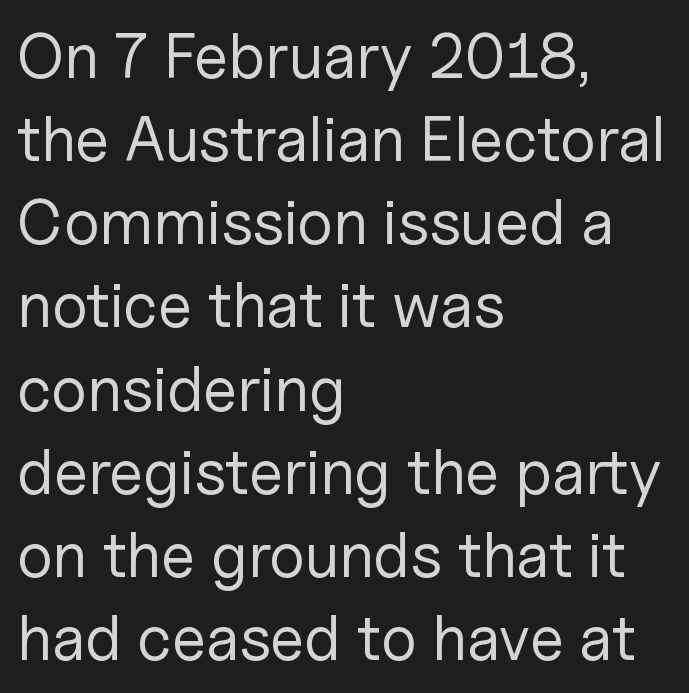
Teacher's note: observe the even left margin — that is flush-left alignment. A roman cut, with each character standing at attention. Just letters on the line, the space beneath them empty. Letter spacing: default.
